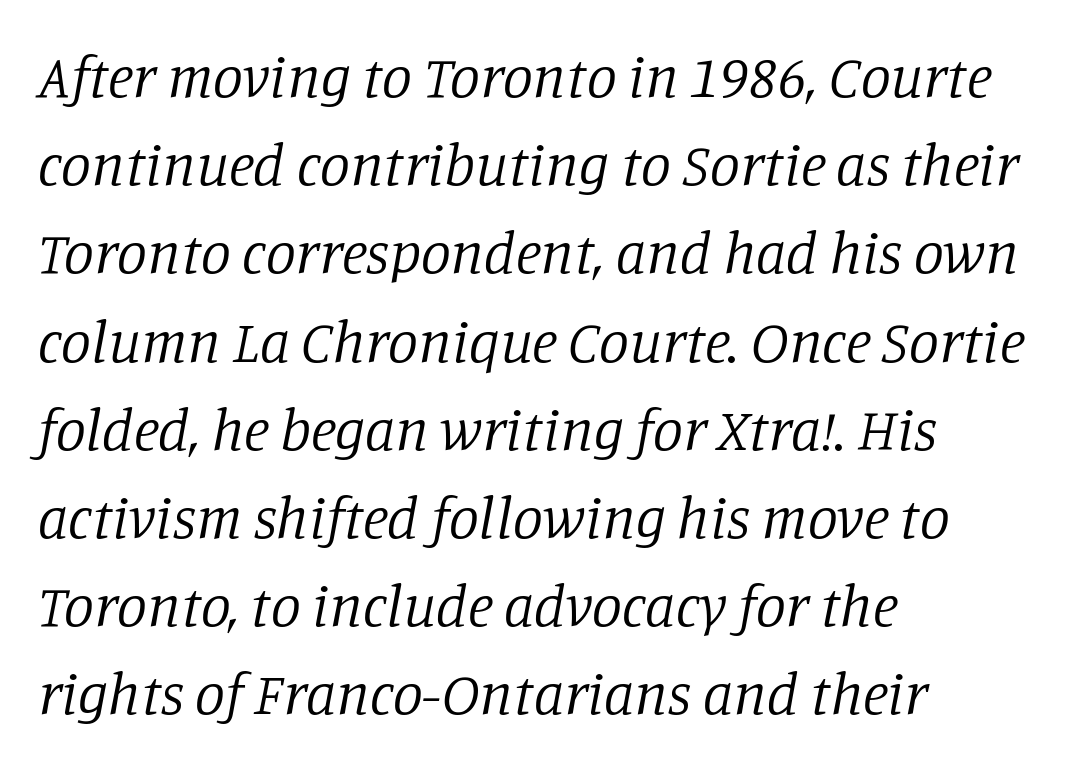
The image shows 60 px regular-weight serif type, italic (leaning right); set left-aligned, normal line spacing (1.47x), normal letter spacing, not underlined; low stroke contrast and a large x-height.
